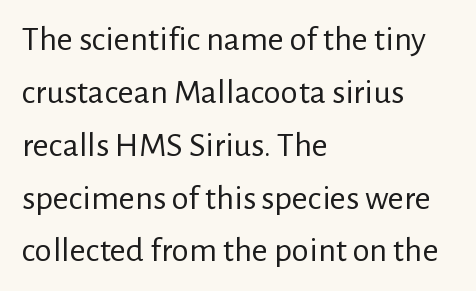
{"serif": "no", "italic": "no", "bold": "no", "weight": "regular", "width": "normal", "stroke_contrast": "low", "x_height": "medium", "monospaced": "no", "underline": "no", "align": "left", "line_spacing": "normal", "line_spacing_ratio": 1.51, "letter_spacing": "normal", "letter_spacing_em": 0.0, "glyph_px": 35}
